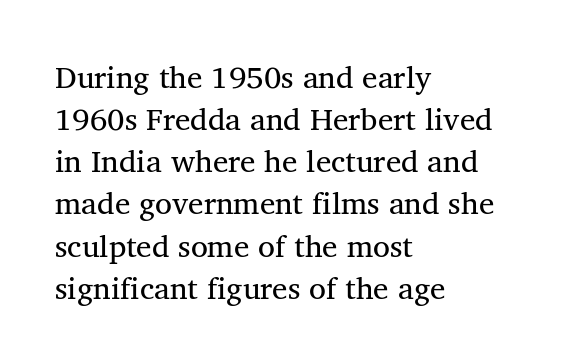
Q: Is the text italic (slanted)? A: No, it is upright.
Q: Is the typeface a serif or a sans-serif typeface? A: Serif.
Q: Is the text underlined? A: No.
Q: How is the paragraph aligned? A: Left-aligned.
Q: Is the spacing between letters normal or unusually wide? A: Normal.
Q: Is the spacing between lines tight, normal or loose? A: Normal.
Q: Width (condensed, normal, or wide)? A: Normal.
Q: Stroke contrast? A: Medium.
Q: x-height? A: Medium.
Q: Monospaced? A: No.
